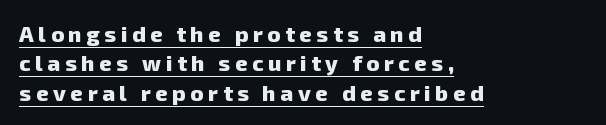
{"bold": "yes", "underline": "yes", "align": "left", "line_spacing": "normal", "line_spacing_ratio": 1.34, "letter_spacing": "wide", "letter_spacing_em": 0.21, "glyph_px": 22}
